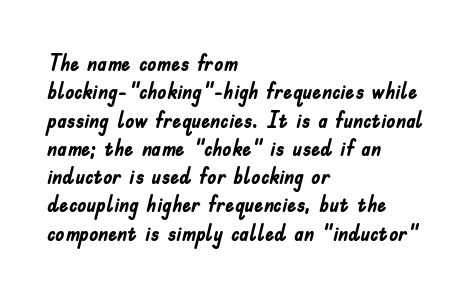
{"bold": "yes", "underline": "no", "align": "left", "line_spacing_ratio": 1.23, "letter_spacing": "normal", "letter_spacing_em": 0.0, "glyph_px": 23}
